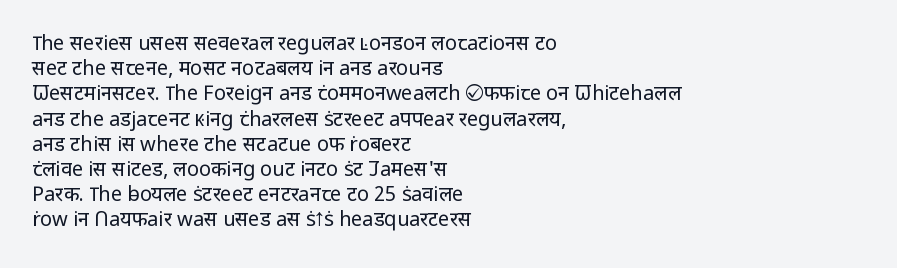
The image shows 20 px text type, upright; set left-aligned, normal line spacing (1.26x), normal letter spacing, not underlined.
